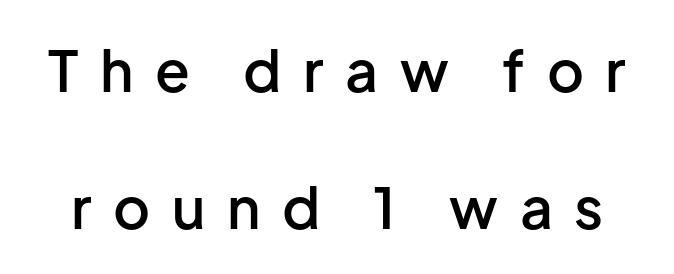
Varying glyph widths throughout — classic text-font behaviour. The space between consecutive lines is lavish. Posture: upright roman. The line texture is sparse and dotted thanks to wide tracking. Decoration check: the copy has no underline.
